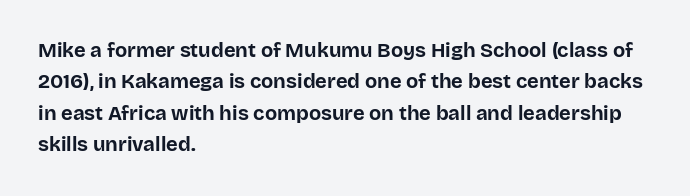
{"italic": "no", "bold": "yes", "underline": "no", "align": "left", "line_spacing": "normal", "line_spacing_ratio": 1.57, "letter_spacing": "normal", "letter_spacing_em": 0.0, "glyph_px": 20}
